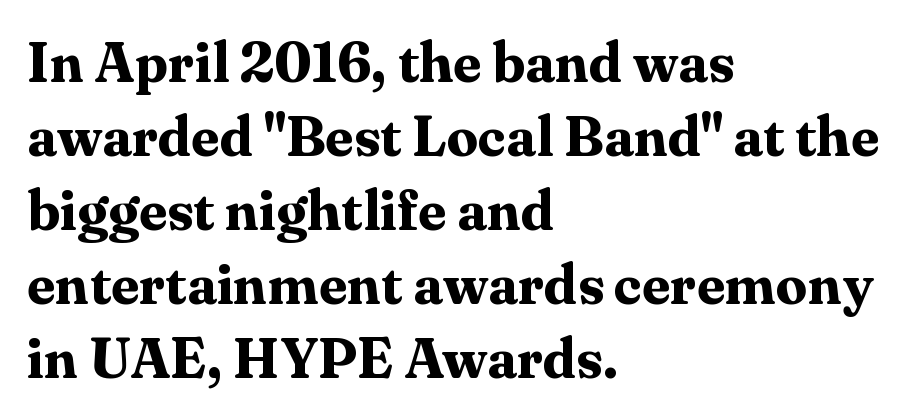
Q: Is the text bold? A: Yes.
Q: Is the text italic (slanted)? A: No, it is upright.
Q: Is the typeface a serif or a sans-serif typeface? A: Serif.
Q: Is the text underlined? A: No.
Q: How is the paragraph aligned? A: Left-aligned.
Q: Is the spacing between letters normal or unusually wide? A: Normal.
Q: Is the spacing between lines tight, normal or loose? A: Normal.
Q: Width (condensed, normal, or wide)? A: Normal.
Q: Stroke contrast? A: Medium.
Q: x-height? A: Medium.
Q: Monospaced? A: No.
